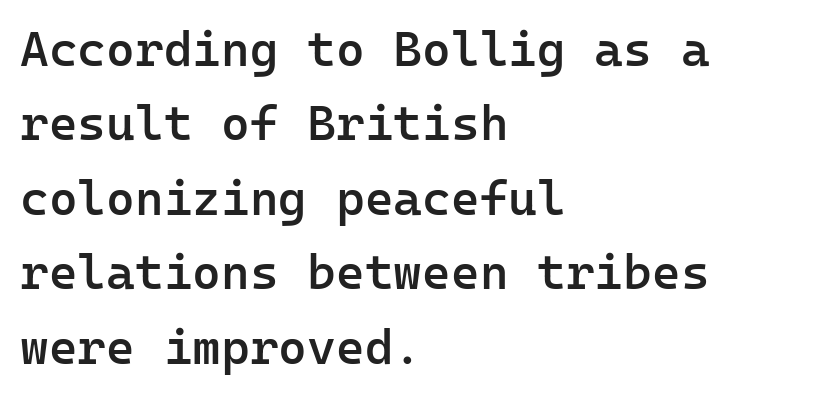
{"serif": "no", "italic": "no", "bold": "semi", "weight": "semibold", "width": "normal", "stroke_contrast": "low", "x_height": "medium", "monospaced": "yes", "underline": "no", "align": "left", "line_spacing": "normal", "line_spacing_ratio": 1.52, "letter_spacing": "normal", "letter_spacing_em": 0.0, "glyph_px": 49}
